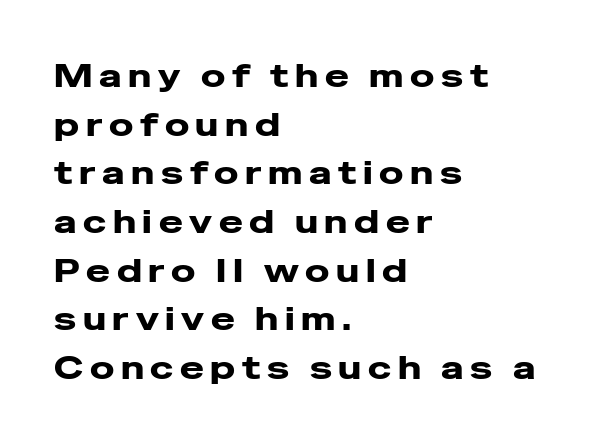
{"serif": "no", "italic": "no", "width": "wide", "stroke_contrast": "low", "x_height": "medium", "monospaced": "no", "underline": "no", "align": "left", "line_spacing": "normal", "line_spacing_ratio": 1.52, "letter_spacing": "wide", "letter_spacing_em": 0.21, "glyph_px": 32}
